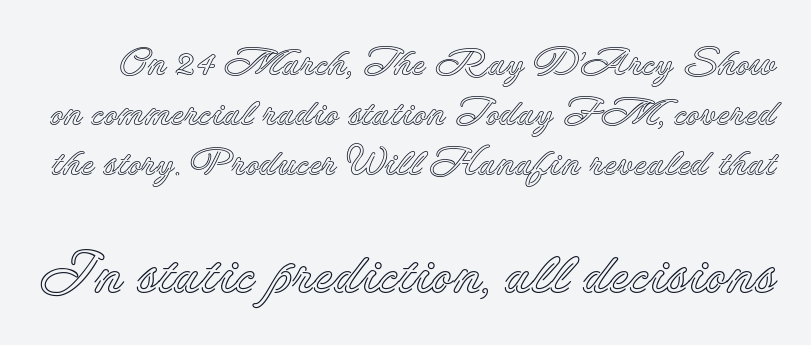
The image shows 59 px text type; set normal line spacing (1.28x), normal letter spacing, not underlined; the second (bottom) block is 1.51x larger; a small x-height.
